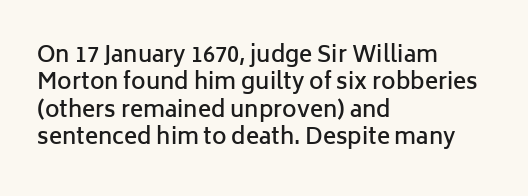
The image shows 22 px text type, upright; set left-aligned, line spacing 1.24x, normal letter spacing, not underlined.
